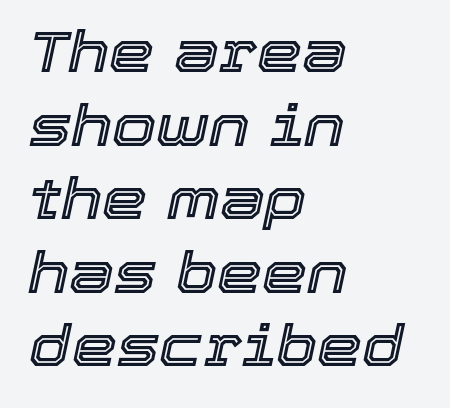
How are the letters spaced? Ordinarily, with no added tracking. Think of a printed novel: that variable character pitch is what you see here. Tall strokes in this sample are angled rather than plumb. Check the space under the baseline: it is left empty. Evenly set lines give the paragraph a standard silhouette.
